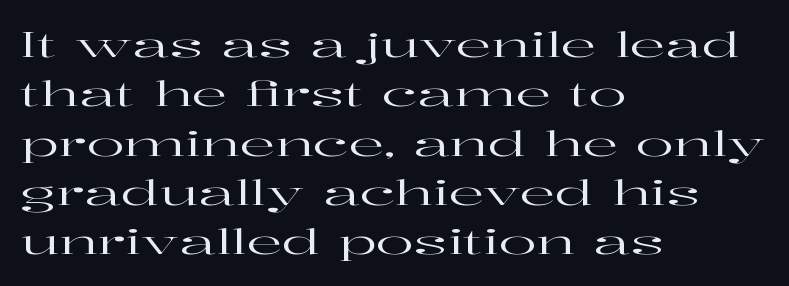
The image shows 35 px wide serif type, upright; set left-aligned, normal line spacing (1.41x), normal letter spacing, not underlined; high stroke contrast and a medium x-height.
